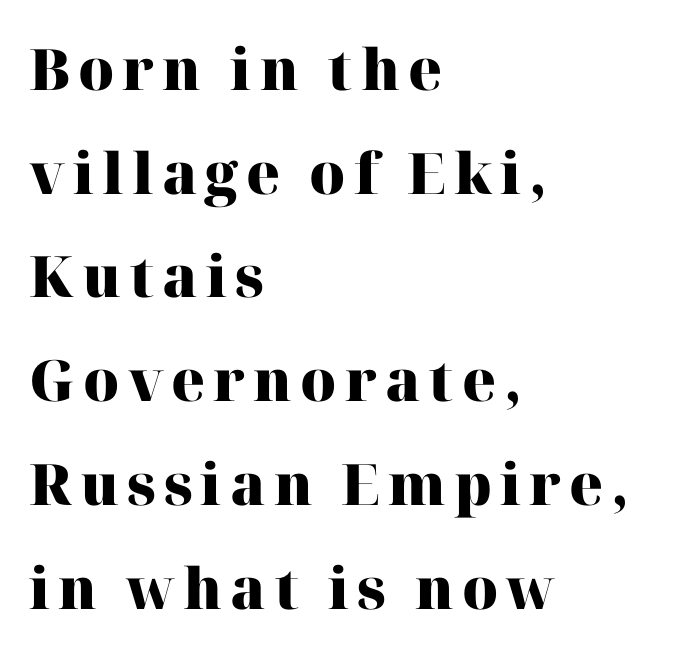
The image shows 57 px heavy serif type, upright; set left-aligned, line spacing 1.82x, not underlined; high stroke contrast and a medium x-height.
